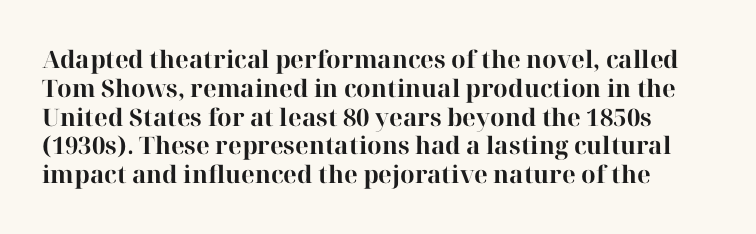
{"italic": "no", "bold": "yes", "underline": "no", "line_spacing_ratio": 1.2, "letter_spacing": "normal", "letter_spacing_em": 0.0, "glyph_px": 24}
